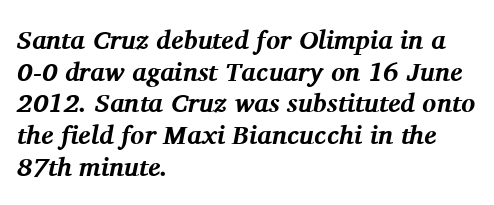
The image shows 26 px bold type, italic (leaning right); set left-aligned, line spacing 1.22x, normal letter spacing, not underlined.
